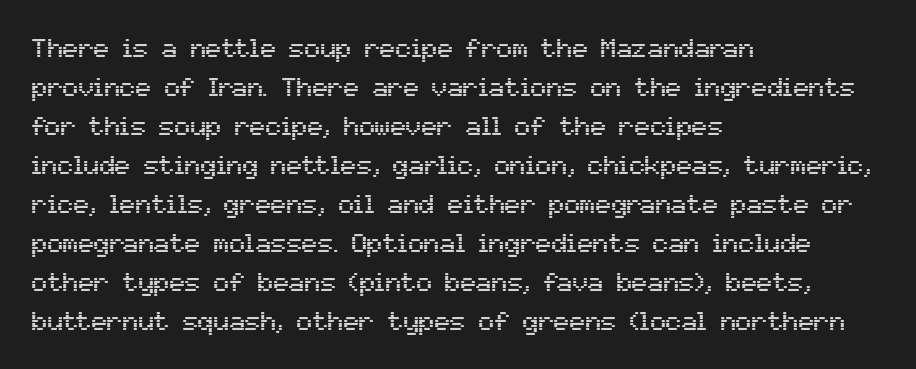
Q: Is the text italic (slanted)? A: No, it is upright.
Q: Is the text underlined? A: No.
Q: How is the paragraph aligned? A: Left-aligned.
Q: Is the spacing between letters normal or unusually wide? A: Normal.
Q: Is the spacing between lines tight, normal or loose? A: Normal.
